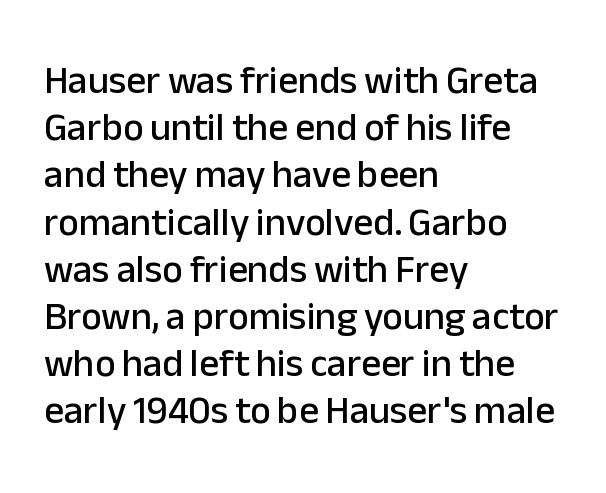
The image shows 39 px sans-serif type, upright; set left-aligned, line spacing 1.21x, normal letter spacing, not underlined; low stroke contrast and a medium x-height.
